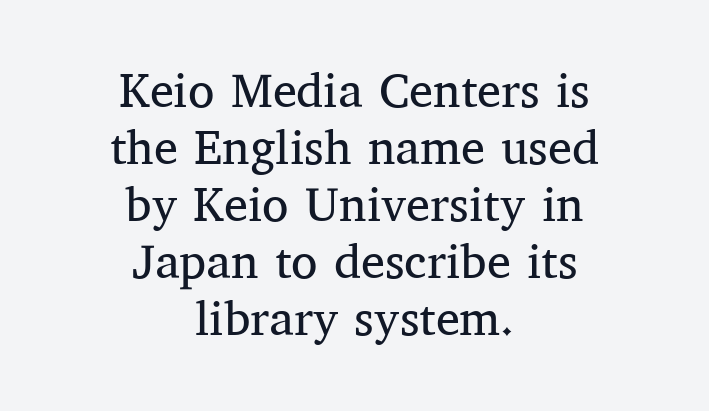
The image shows 48 px regular-weight serif type, upright; set centered, line spacing 1.19x, normal letter spacing, not underlined; medium stroke contrast and a medium x-height.
